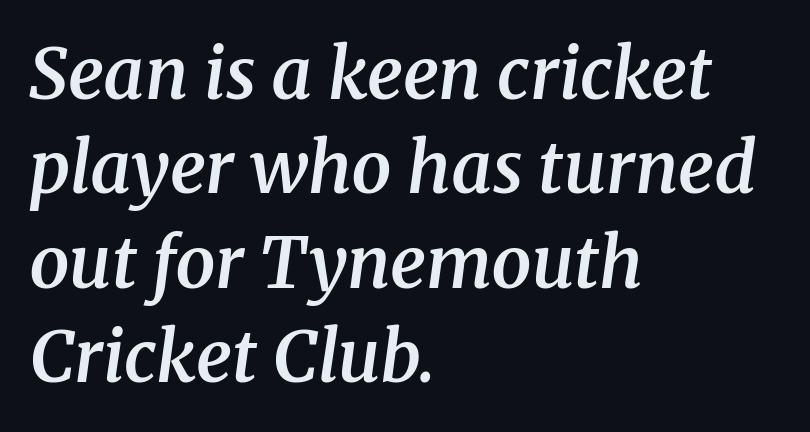
Q: Is the text bold? A: Semi-bold.
Q: Is the text italic (slanted)? A: Yes, it leans right by about 8 degrees.
Q: Is the typeface a serif or a sans-serif typeface? A: Serif.
Q: Is the text underlined? A: No.
Q: How is the paragraph aligned? A: Left-aligned.
Q: Is the spacing between letters normal or unusually wide? A: Normal.
Q: Is the spacing between lines tight, normal or loose? A: Normal.
Q: Width (condensed, normal, or wide)? A: Normal.
Q: Stroke contrast? A: Medium.
Q: x-height? A: Medium.
Q: Monospaced? A: No.
